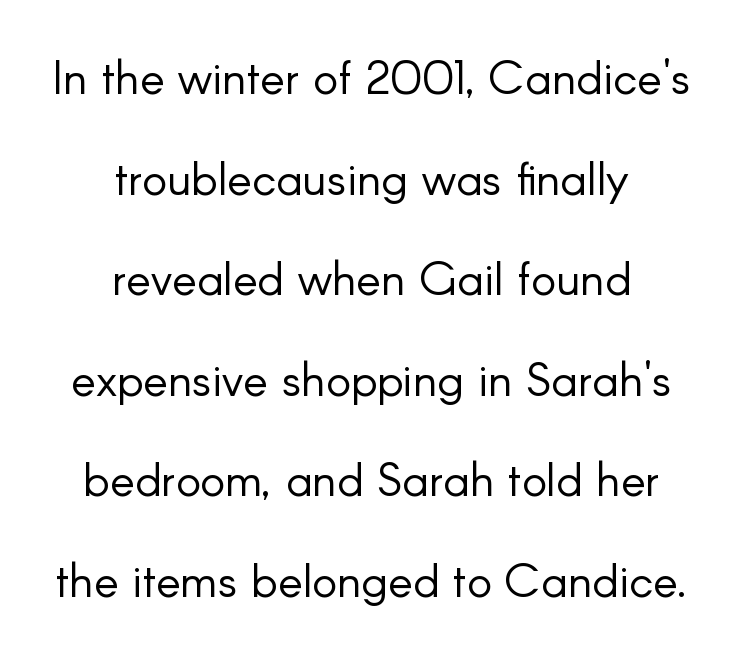
Q: Is the text bold? A: No.
Q: Is the text italic (slanted)? A: No, it is upright.
Q: Is the typeface a serif or a sans-serif typeface? A: Sans-serif.
Q: Is the text underlined? A: No.
Q: How is the paragraph aligned? A: Centered.
Q: Is the spacing between letters normal or unusually wide? A: Normal.
Q: Is the spacing between lines tight, normal or loose? A: Loose.
Q: Width (condensed, normal, or wide)? A: Normal.
Q: Stroke contrast? A: Low.
Q: x-height? A: Small.
Q: Monospaced? A: No.
